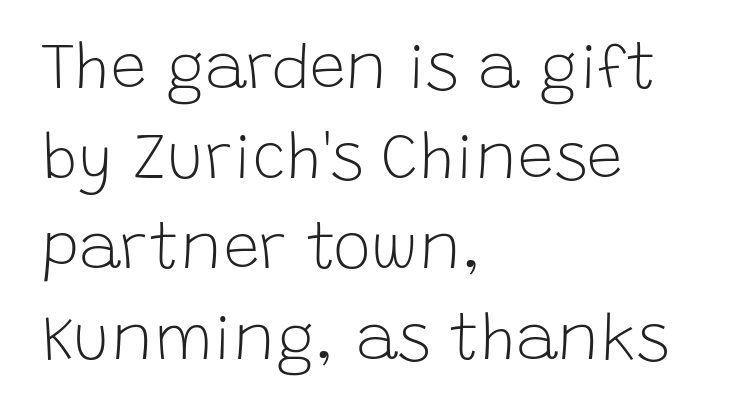
The image shows 64 px light sans-serif type, upright; set left-aligned, normal line spacing (1.41x), normal letter spacing, not underlined; low stroke contrast and a large x-height.
